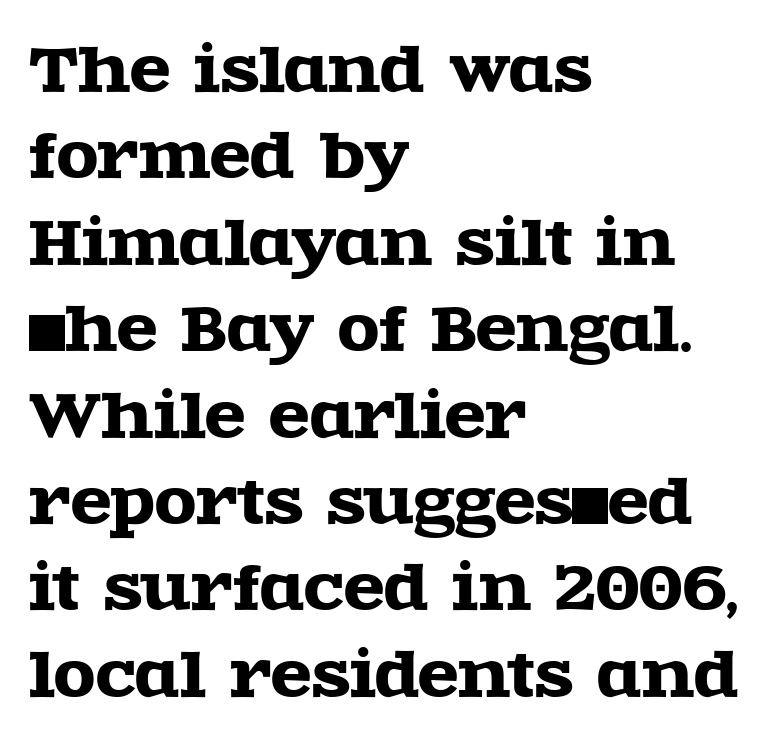
The words here are not underlined. Here the designer chose a conventional face with non-uniform glyph widths. The lettering stays uniformly vertical, giving the passage a roman look. You can tell from the footed stems that serif type was used.
